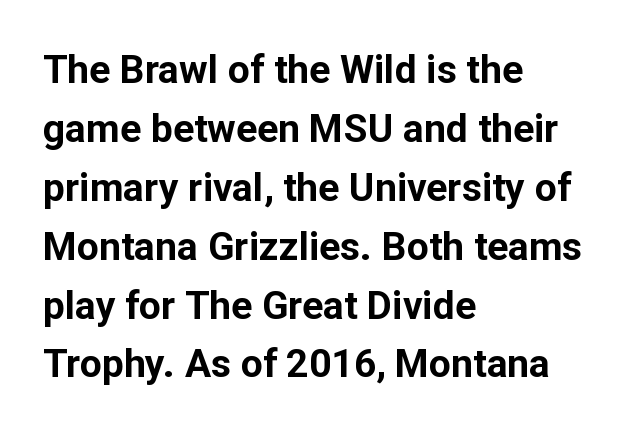
Vertical strokes here are truly vertical. Words float on clear page, feet unadorned. A typesetter would call this proportional, since set widths differ per character. Successive baselines arrive at the customary interval.
